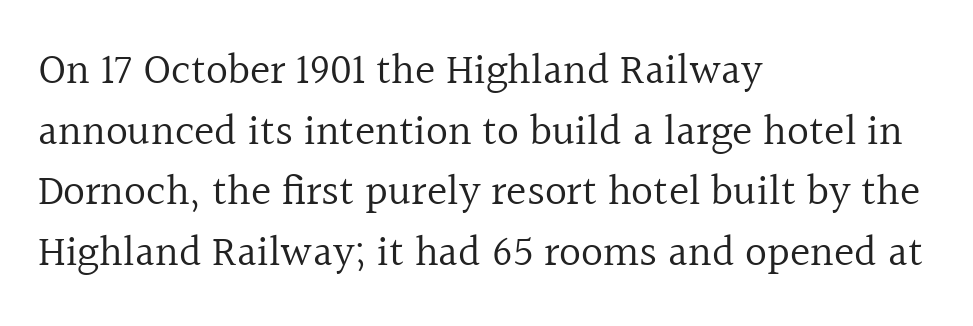
Each row of text sits above clean, open space. Compared with typical body copy, the letter spacing here is the same. Left-aligned paragraph, ragged on the right. Vertically, the passage feels balanced, rows spaced as you'd expect. Is the stroke heavy? The answer is a plain regular-or-lighter.
